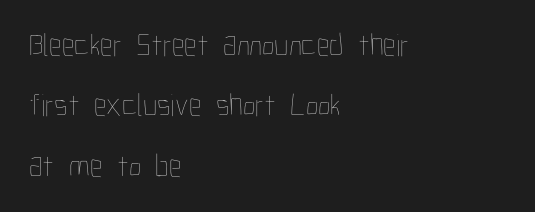
Each stroke keeps to a modest, everyday thickness or less. This rendering uses left alignment, leaving the right contour irregular. Inter-character spacing is left at the font's built-in metrics. This rendering features lettering with no underline. A typesetter would call this proportional, since set widths differ per character.
